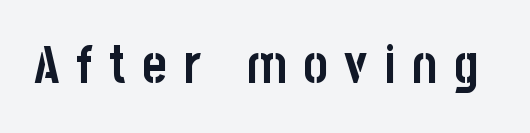
{"serif": "no", "italic": "no", "bold": "yes", "weight": "semibold", "width": "condensed", "stroke_contrast": "low", "x_height": "large", "monospaced": "no", "underline": "no", "letter_spacing": "wide", "letter_spacing_em": 0.31, "glyph_px": 53}
